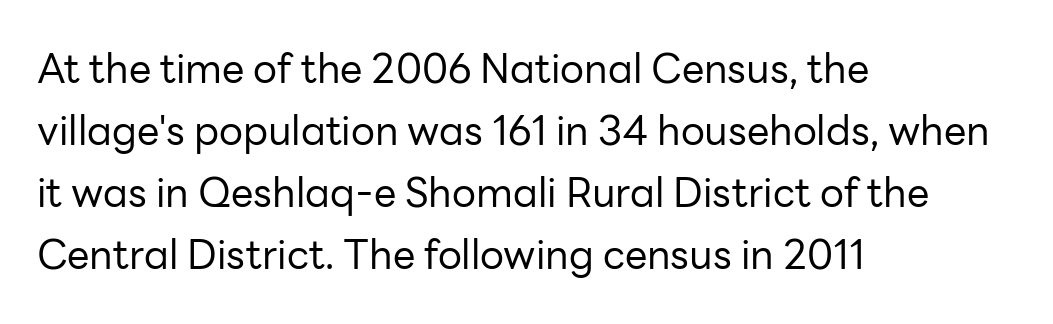
Here the glyphs are tracked normally, forming tight word shapes. You could not count columns in this text — the font is proportionally spaced. The letters look calm and open, with moderate or lighter stems. Plain, unruled lines of type. This block has exactly the height ordinary leading produces. Teacher's note: observe the even left margin — that is flush-left alignment.
